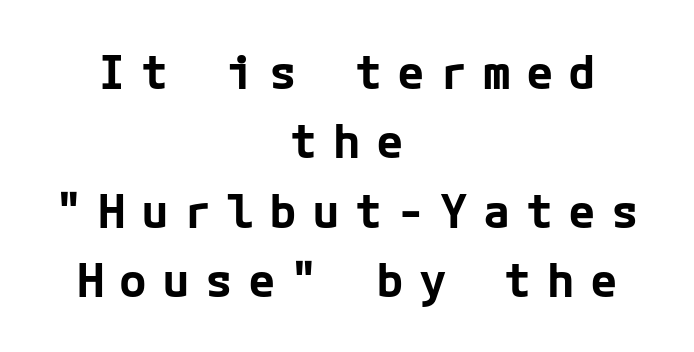
The letters are bold, with thick, heavy strokes. The rows are spaced the way most documents space them. The lines are quadded center. Anything drawn beneath the words? Only blank space.
